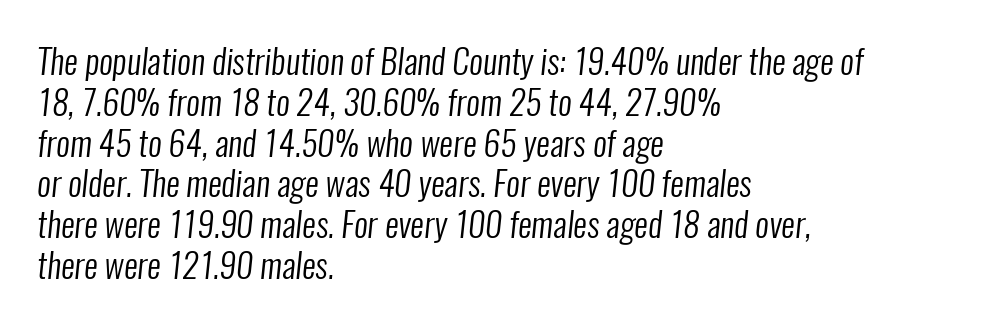
Words float on clear page, feet unadorned. Classification — sans serif. The text block is weighted toward the left margin, trailing off unevenly rightward. Looks like regular typesetting: each glyph gets only the width it needs. Stems and bowls with no extra thickness — not bold.
